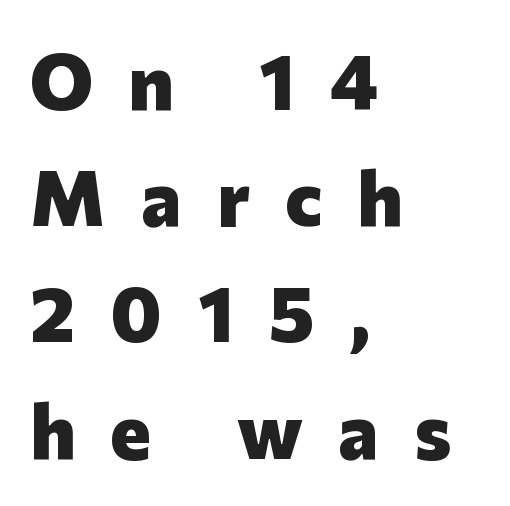
{"serif": "no", "italic": "no", "bold": "yes", "weight": "heavy", "width": "normal", "stroke_contrast": "low", "x_height": "medium", "monospaced": "no", "underline": "no", "align": "left", "line_spacing": "normal", "line_spacing_ratio": 1.49, "letter_spacing": "wide", "letter_spacing_em": 0.45, "glyph_px": 78}
